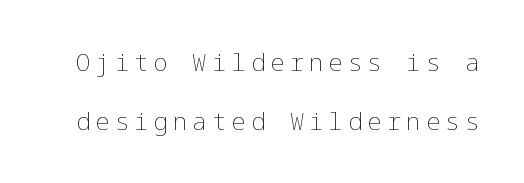
A typesetter would call this leading open, well beyond the default. In terms of posture, this sample is upright. This sample uses expanded letter spacing, leaving extra air between glyphs. Underlining? Definitely not there. No heavy texture on the line: the type isn't bold.
